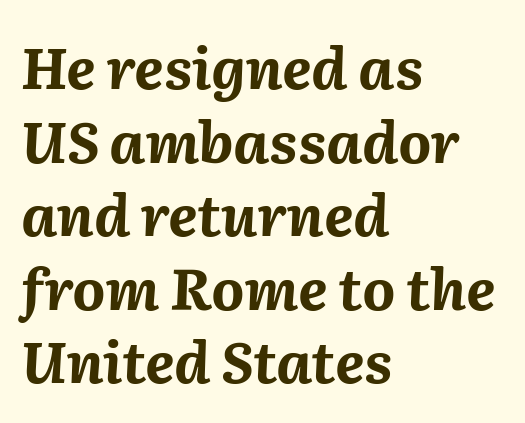
{"italic": "yes", "lean": "right", "slant_degrees": 2, "bold": "yes", "weight": "bold", "width": "normal", "stroke_contrast": "medium", "x_height": "medium", "monospaced": "no", "underline": "no", "align": "left", "line_spacing": "normal", "line_spacing_ratio": 1.29, "letter_spacing": "normal", "letter_spacing_em": 0.0, "glyph_px": 57}
